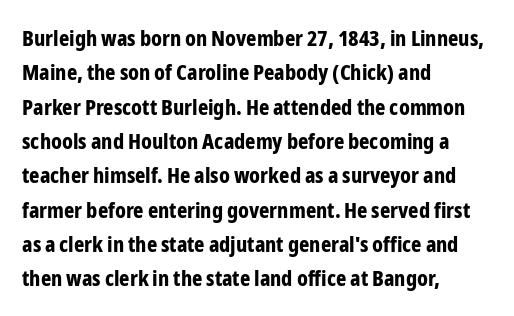
The image shows 22 px bold type, upright; set left-aligned, normal line spacing (1.56x), normal letter spacing, not underlined.
